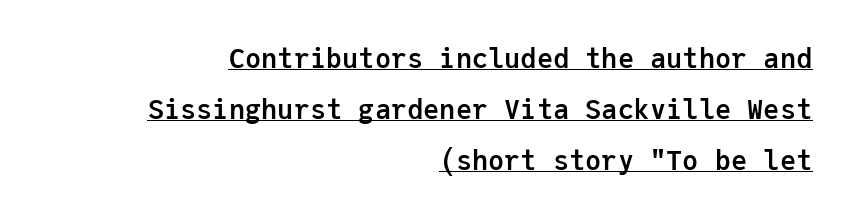
Students, this is bold: see how much ink each stroke carries. In terms of posture, this sample is upright. The typesetter chose a ragged-left arrangement here. Tracking here is standard; glyphs follow each other at the usual distance.
